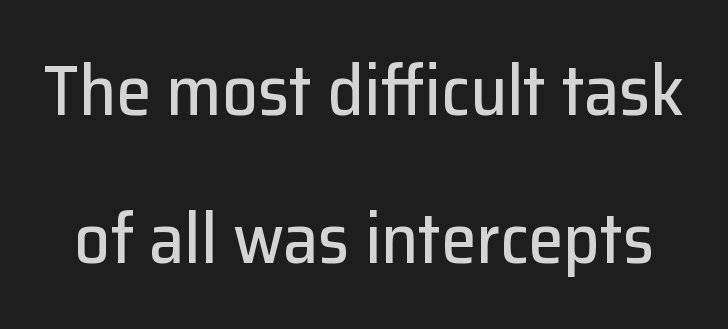
{"serif": "no", "italic": "no", "width": "normal", "stroke_contrast": "low", "x_height": "medium", "monospaced": "no", "underline": "no", "line_spacing": "loose", "line_spacing_ratio": 2.08, "letter_spacing": "normal", "letter_spacing_em": 0.0, "glyph_px": 71}
